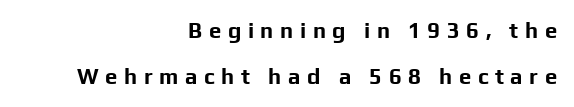
The image shows 22 px bold type, upright; set right-aligned, loose line spacing (2.1x), unusually wide letter spacing (+0.3 em), not underlined.
